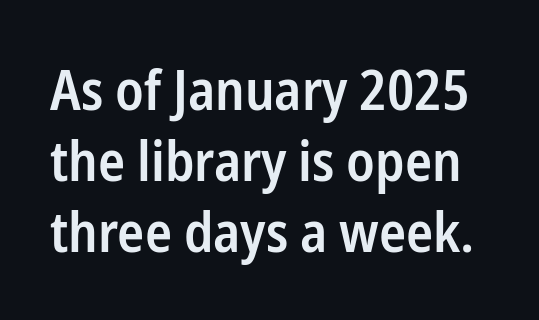
Proportional: the letters do not fall into vertical columns. Underlining? Definitely not there. Notice how descenders clear the ascenders below comfortably — that's standard leading. Upright lettering throughout. The passage shown is typeset with a sans-serif family. The letters sit at their default tracking, neither squeezed nor spread.
